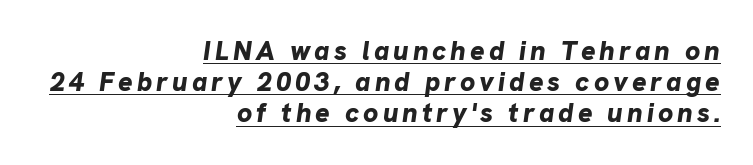
The rendering anchors every line to the right-hand side. The typesetting leans heavy: a genuine bold. Observe the lean: these are italic letterforms. The space between consecutive lines is stingy.
